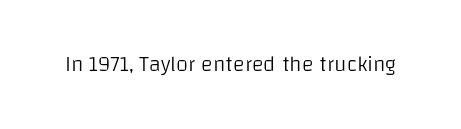
{"italic": "no", "bold": "no", "underline": "no", "letter_spacing": "normal", "letter_spacing_em": 0.0, "glyph_px": 22}
